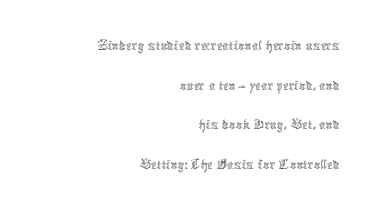
Q: Is the text bold? A: No.
Q: Is the text italic (slanted)? A: No, it is upright.
Q: Is the text underlined? A: No.
Q: How is the paragraph aligned? A: Right-aligned.
Q: Is the spacing between letters normal or unusually wide? A: Normal.
Q: Width (condensed, normal, or wide)? A: Condensed.
Q: x-height? A: Medium.
Q: Monospaced? A: No.
